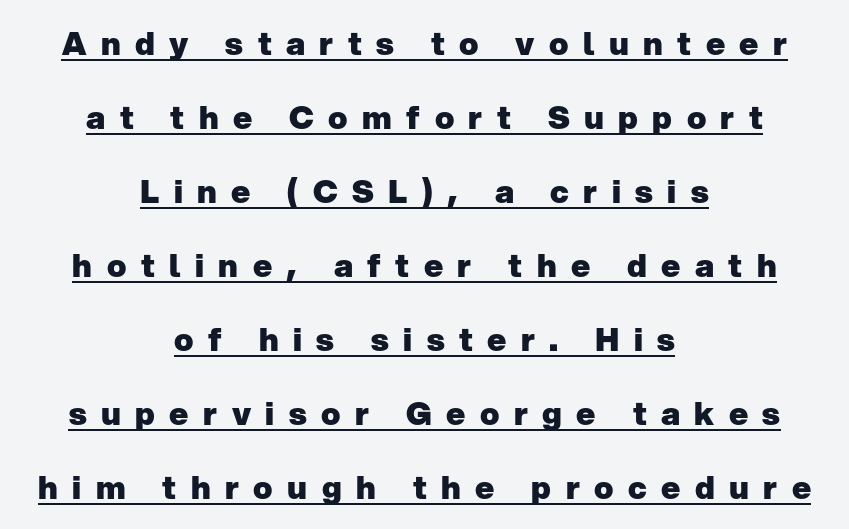
The image shows 32 px heavy sans-serif type, upright; set centered, loose line spacing (2.31x), unusually wide letter spacing (+0.45 em), underlined; low stroke contrast and a medium x-height.
